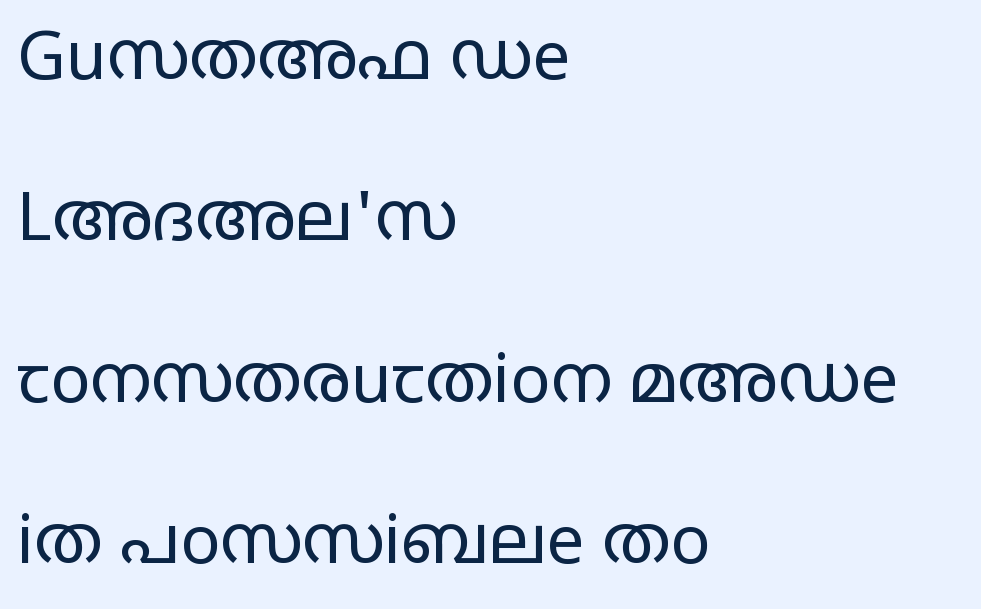
The image shows 67 px regular-weight, wide sans-serif type, upright; set left-aligned, loose line spacing (2.41x), normal letter spacing, not underlined; low stroke contrast and a large x-height.
